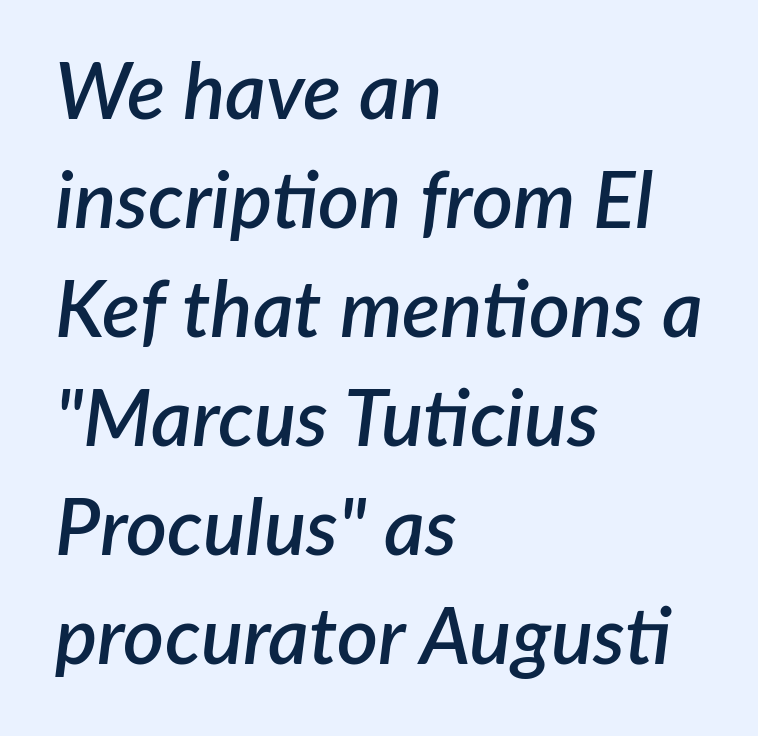
The image shows 79 px semibold type, italic (leaning right); set left-aligned, normal line spacing (1.38x), normal letter spacing, not underlined; low stroke contrast and a medium x-height.
